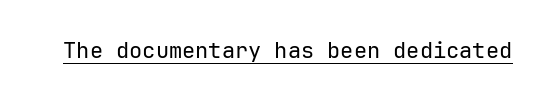
{"italic": "no", "bold": "no", "underline": "yes", "letter_spacing": "normal", "letter_spacing_em": 0.0, "glyph_px": 22}
